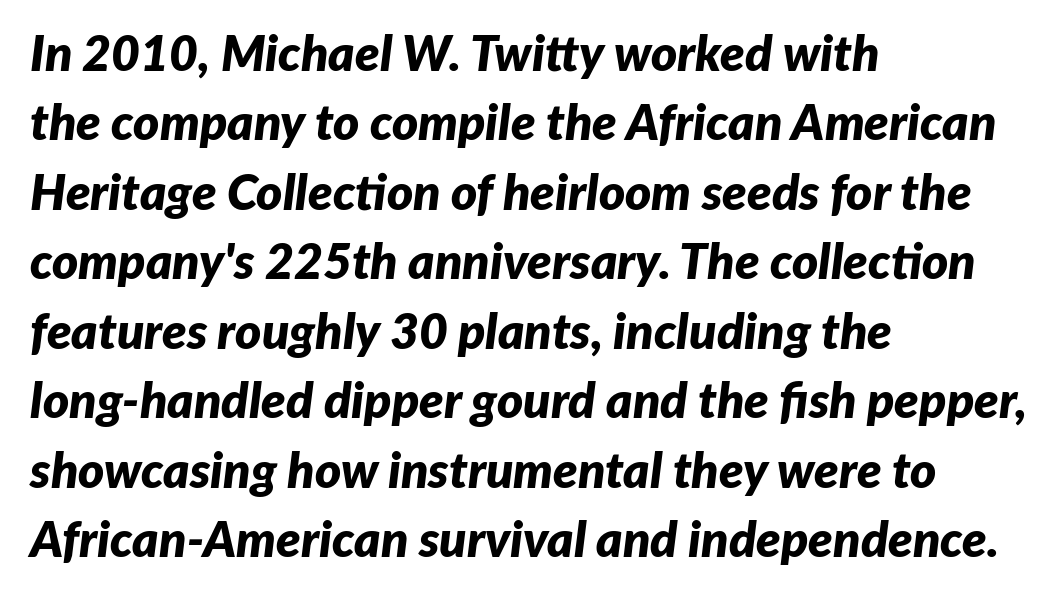
Q: Is the text bold? A: Yes.
Q: Is the text italic (slanted)? A: Yes, it leans right by about 7 degrees.
Q: Is the text underlined? A: No.
Q: How is the paragraph aligned? A: Left-aligned.
Q: Is the spacing between letters normal or unusually wide? A: Normal.
Q: Is the spacing between lines tight, normal or loose? A: Normal.
Q: Width (condensed, normal, or wide)? A: Normal.
Q: Stroke contrast? A: Low.
Q: x-height? A: Medium.
Q: Monospaced? A: No.
